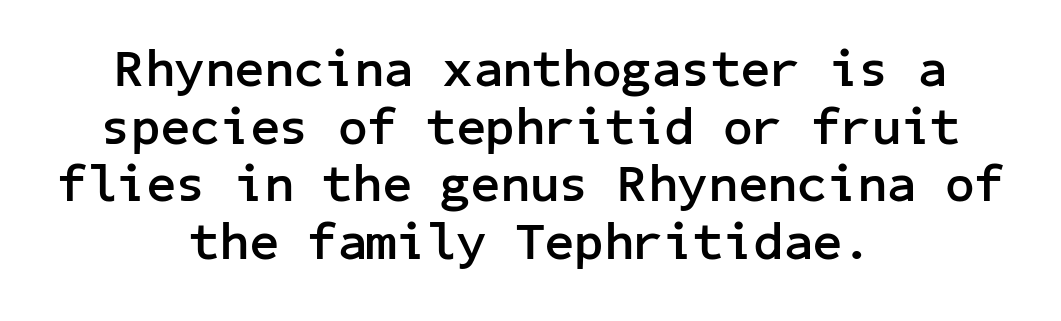
The image shows 52 px semibold sans-serif type, upright; set centered, tight line spacing (1.11x), normal letter spacing, not underlined; low stroke contrast and a medium x-height.
